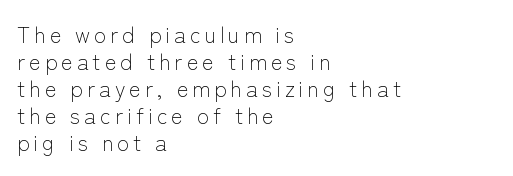
The image shows 22 px text type, upright; set left-aligned, line spacing 1.23x, not underlined.
